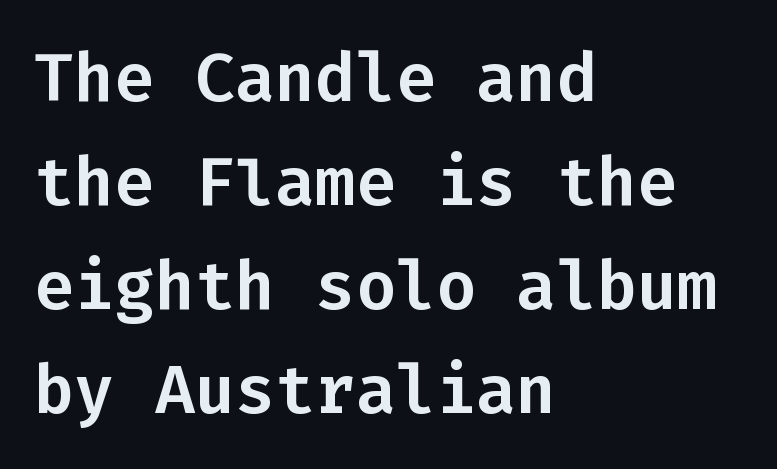
Nothing sits at the stroke ends, so this counts as sans-serif. Posture: upright roman. Monospaced: the letters line up in strict vertical columns. Typeset ragged right — the left edge is the straight one. The tracking reads as untouched default to a designer's eye. Vertical spacing — default.
